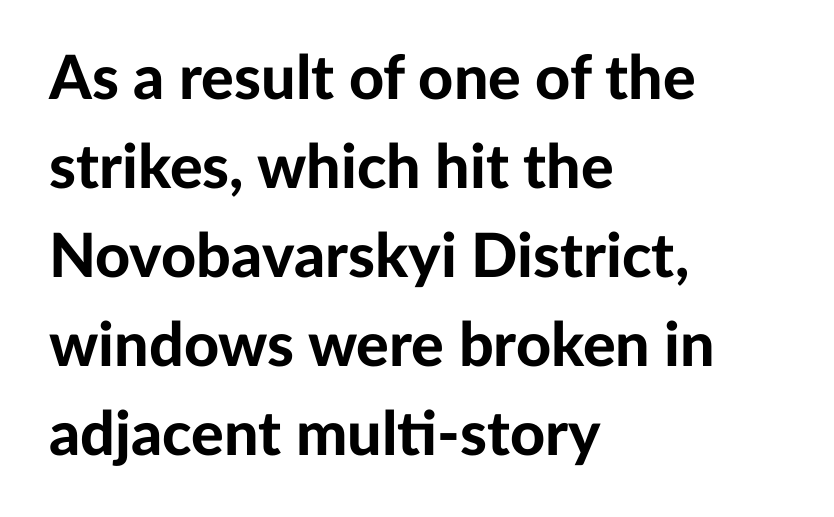
{"serif": "no", "italic": "no", "bold": "yes", "weight": "bold", "width": "normal", "stroke_contrast": "low", "x_height": "medium", "monospaced": "no", "underline": "no", "align": "left", "line_spacing": "normal", "line_spacing_ratio": 1.46, "letter_spacing": "normal", "letter_spacing_em": 0.0, "glyph_px": 61}
